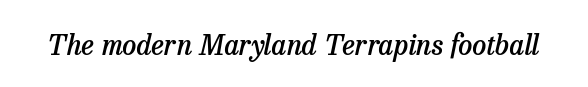
The image shows 28 px semibold serif type, italic (leaning right); set normal letter spacing, not underlined; low stroke contrast and a medium x-height.
